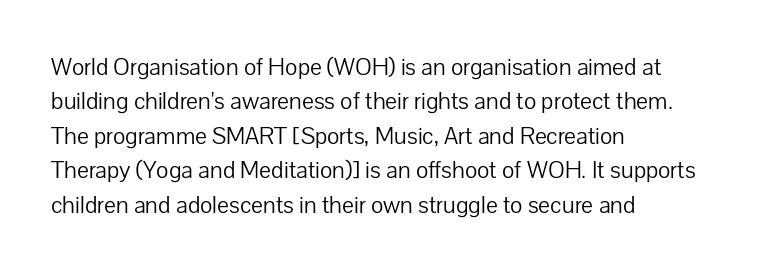
{"italic": "no", "bold": "no", "underline": "no", "align": "left", "line_spacing": "normal", "line_spacing_ratio": 1.38, "letter_spacing": "normal", "letter_spacing_em": 0.0, "glyph_px": 25}
